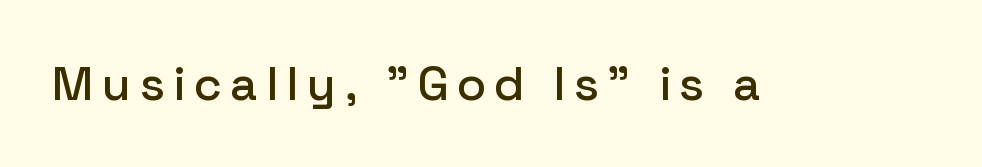
The image shows 48 px sans-serif type, upright; set not underlined; low stroke contrast and a medium x-height.
